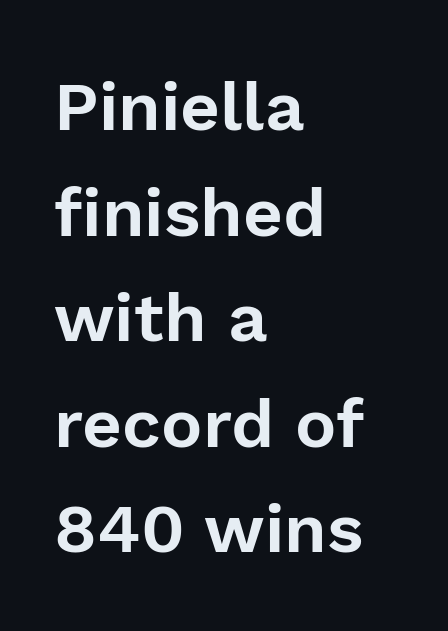
{"serif": "no", "italic": "no", "width": "normal", "stroke_contrast": "low", "x_height": "medium", "monospaced": "no", "underline": "no", "align": "left", "line_spacing": "normal", "line_spacing_ratio": 1.53, "letter_spacing": "normal", "letter_spacing_em": 0.0, "glyph_px": 69}
